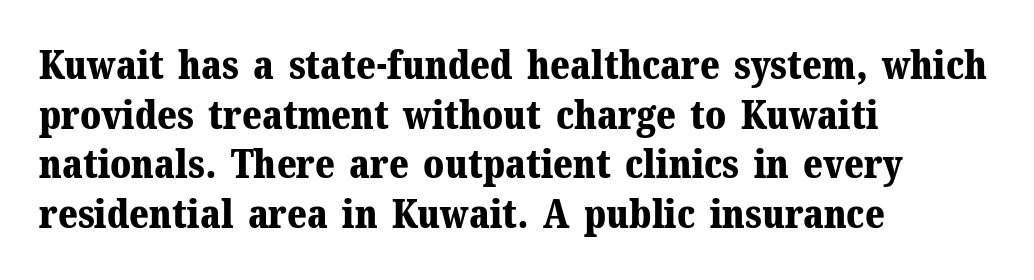
{"serif": "yes", "italic": "no", "bold": "yes", "weight": "bold", "width": "normal", "stroke_contrast": "medium", "x_height": "medium", "monospaced": "no", "underline": "no", "align": "left", "line_spacing_ratio": 1.24, "letter_spacing": "normal", "letter_spacing_em": 0.0, "glyph_px": 40}
